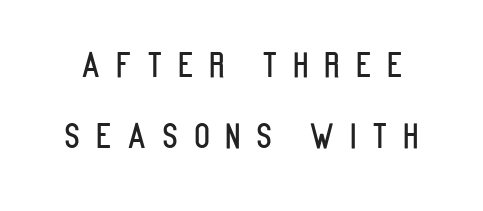
When letters stand straight like this, we call the style roman or upright. The passage shown has open, widely tracked lettering throughout. Spacing verdict: proportional, widths tailored to each character. The words here are not underlined. You can tell from the bare stems that sans-serif type was used.
